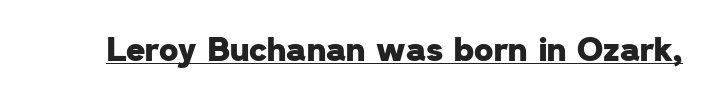
The image shows 33 px heavy sans-serif type; set normal letter spacing, underlined; low stroke contrast and a medium x-height.
